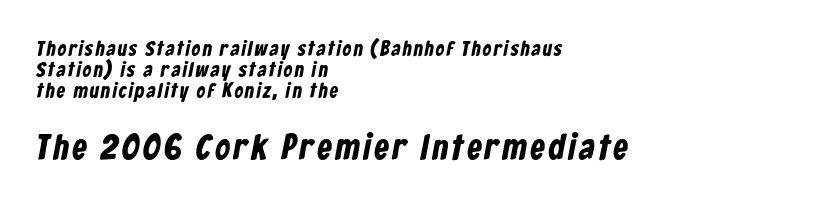
{"serif": "no", "bold": "yes", "weight": "bold", "width": "condensed", "stroke_contrast": "low", "x_height": "medium", "monospaced": "no", "underline": "no", "align": "left", "line_spacing": "tight", "line_spacing_ratio": 0.99, "larger_block": "second", "size_ratio": 1.71, "glyph_px": 36}
